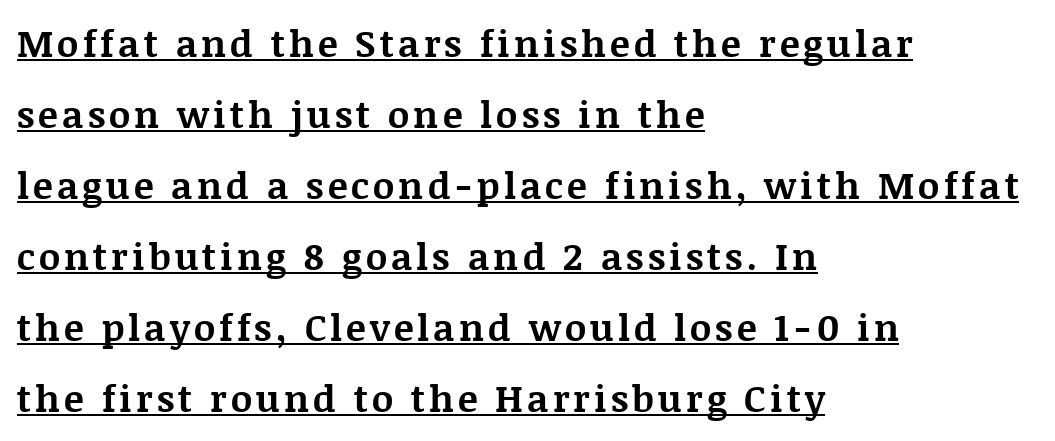
Q: Is the text bold? A: Yes.
Q: Is the text italic (slanted)? A: No, it is upright.
Q: Is the typeface a serif or a sans-serif typeface? A: Serif.
Q: Is the text underlined? A: Yes.
Q: How is the paragraph aligned? A: Left-aligned.
Q: Is the spacing between lines tight, normal or loose? A: Loose.
Q: Width (condensed, normal, or wide)? A: Normal.
Q: Stroke contrast? A: Medium.
Q: x-height? A: Large.
Q: Monospaced? A: No.
